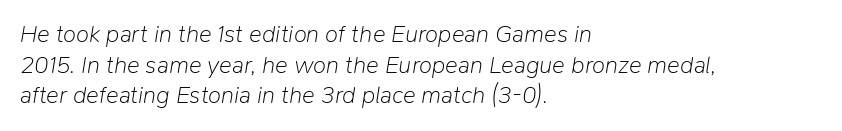
{"italic": "yes", "lean": "right", "slant_degrees": 9, "bold": "no", "underline": "no", "align": "left", "line_spacing": "normal", "line_spacing_ratio": 1.28, "letter_spacing": "normal", "letter_spacing_em": 0.0, "glyph_px": 24}
